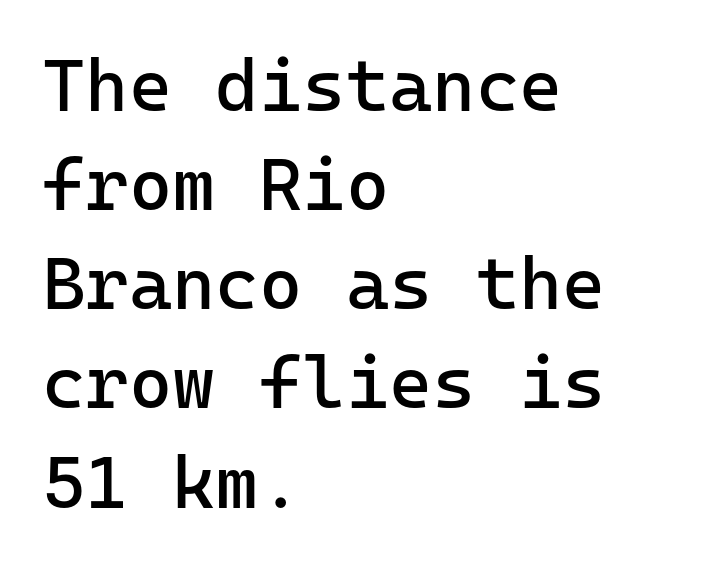
Rows of type keep a routine distance in the vertical direction. Bold? No — there's no thickening of the strokes. The zone under the glyphs is completely vacant. Every character sits straight up, as roman type does.
